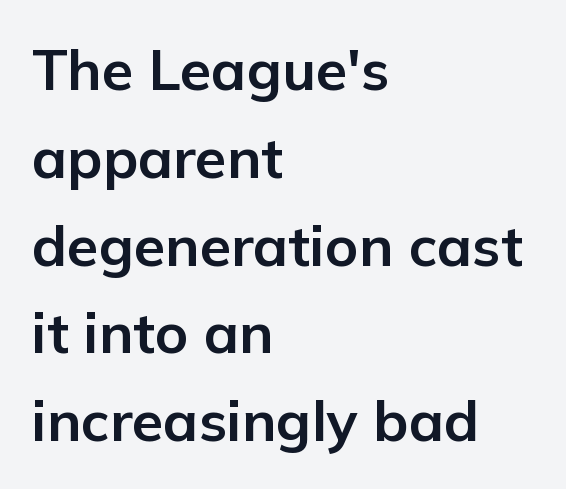
The image shows 57 px bold sans-serif type, upright; set left-aligned, normal line spacing (1.54x), normal letter spacing, not underlined; low stroke contrast and a medium x-height.
